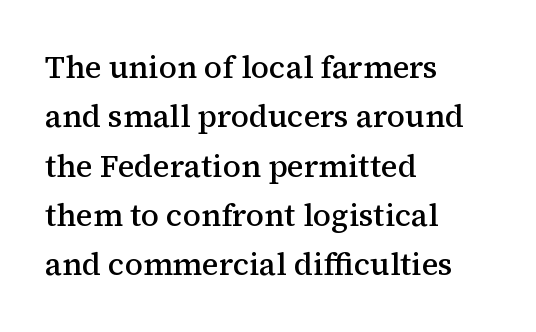
Q: Is the text bold? A: Semi-bold.
Q: Is the text italic (slanted)? A: No, it is upright.
Q: Is the typeface a serif or a sans-serif typeface? A: Serif.
Q: Is the text underlined? A: No.
Q: How is the paragraph aligned? A: Left-aligned.
Q: Is the spacing between letters normal or unusually wide? A: Normal.
Q: Is the spacing between lines tight, normal or loose? A: Normal.
Q: Width (condensed, normal, or wide)? A: Normal.
Q: Stroke contrast? A: Medium.
Q: x-height? A: Medium.
Q: Monospaced? A: No.
